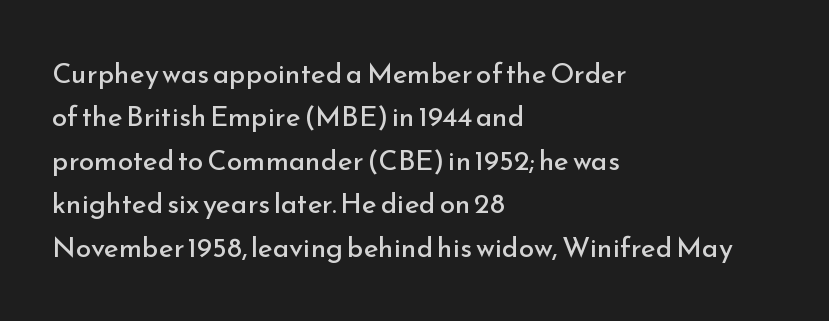
{"serif": "no", "italic": "no", "bold": "no", "weight": "regular", "width": "normal", "stroke_contrast": "low", "x_height": "small", "monospaced": "no", "underline": "no", "align": "left", "line_spacing": "normal", "line_spacing_ratio": 1.55, "letter_spacing": "normal", "letter_spacing_em": 0.0, "glyph_px": 28}
